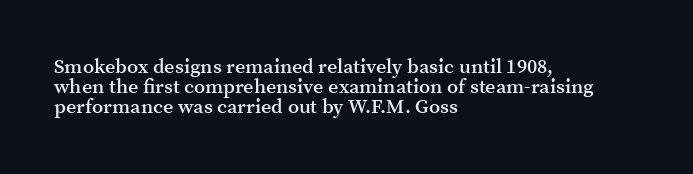
{"italic": "no", "bold": "semi", "underline": "no", "align": "left", "line_spacing": "tight", "line_spacing_ratio": 0.99, "letter_spacing": "normal", "letter_spacing_em": 0.0, "glyph_px": 20}
